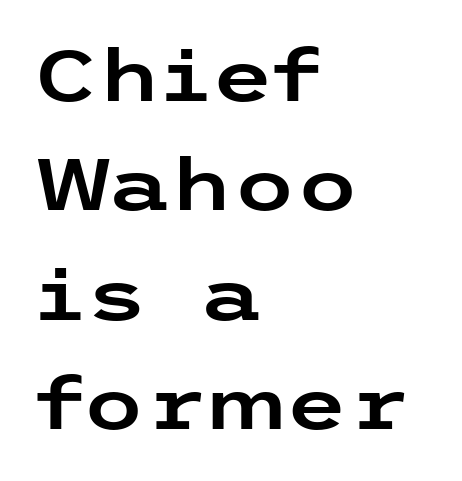
Q: Is the text italic (slanted)? A: No, it is upright.
Q: Is the typeface a serif or a sans-serif typeface? A: Sans-serif.
Q: Is the text underlined? A: No.
Q: How is the paragraph aligned? A: Left-aligned.
Q: Is the spacing between letters normal or unusually wide? A: Normal.
Q: Is the spacing between lines tight, normal or loose? A: Normal.
Q: Width (condensed, normal, or wide)? A: Wide.
Q: Stroke contrast? A: Low.
Q: x-height? A: Medium.
